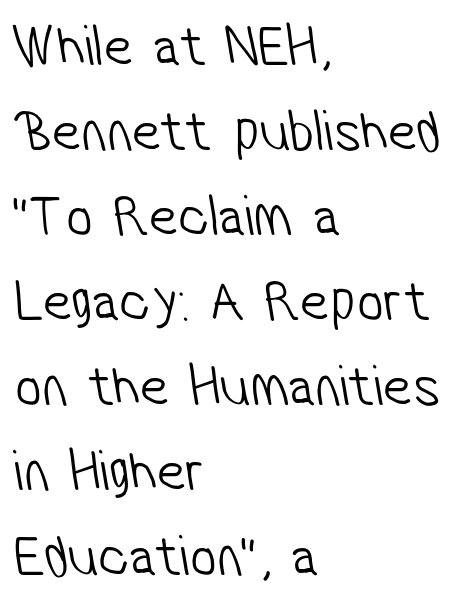
Q: Is the text bold? A: No.
Q: Is the typeface a serif or a sans-serif typeface? A: Sans-serif.
Q: Is the text underlined? A: No.
Q: How is the paragraph aligned? A: Left-aligned.
Q: Is the spacing between letters normal or unusually wide? A: Normal.
Q: Is the spacing between lines tight, normal or loose? A: Normal.
Q: Width (condensed, normal, or wide)? A: Condensed.
Q: Stroke contrast? A: Low.
Q: x-height? A: Medium.
Q: Monospaced? A: No.
